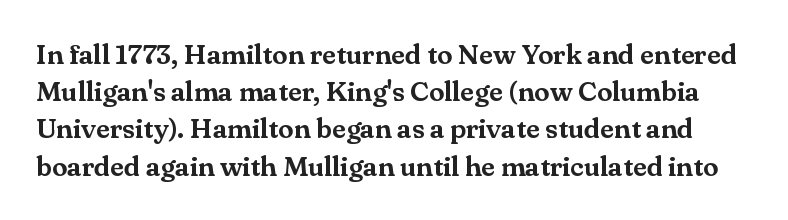
Q: Is the text italic (slanted)? A: No, it is upright.
Q: Is the typeface a serif or a sans-serif typeface? A: Serif.
Q: Is the text underlined? A: No.
Q: Is the spacing between letters normal or unusually wide? A: Normal.
Q: Is the spacing between lines tight, normal or loose? A: Normal.
Q: Width (condensed, normal, or wide)? A: Normal.
Q: Stroke contrast? A: Medium.
Q: x-height? A: Small.
Q: Monospaced? A: No.
